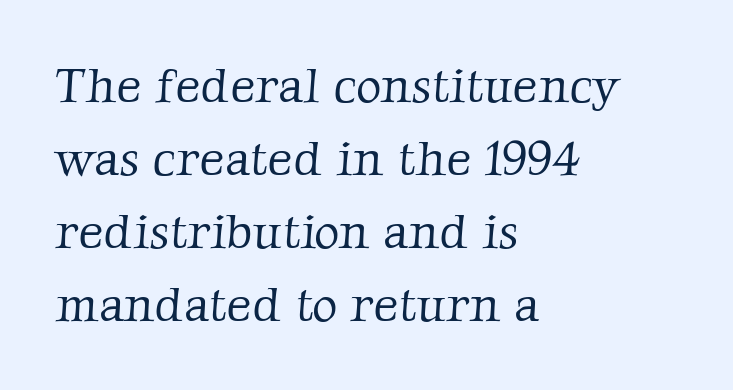
{"serif": "yes", "bold": "no", "weight": "light", "width": "normal", "stroke_contrast": "low", "x_height": "medium", "monospaced": "no", "underline": "no", "align": "left", "line_spacing": "normal", "line_spacing_ratio": 1.49, "letter_spacing": "normal", "letter_spacing_em": 0.0, "glyph_px": 49}
